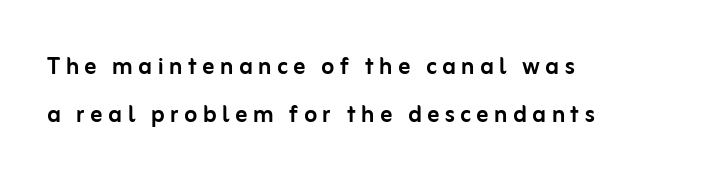
Q: Is the text italic (slanted)? A: No, it is upright.
Q: Is the typeface a serif or a sans-serif typeface? A: Sans-serif.
Q: Is the text underlined? A: No.
Q: How is the paragraph aligned? A: Left-aligned.
Q: Is the spacing between lines tight, normal or loose? A: Normal.
Q: Width (condensed, normal, or wide)? A: Normal.
Q: Stroke contrast? A: Low.
Q: x-height? A: Medium.
Q: Monospaced? A: No.
